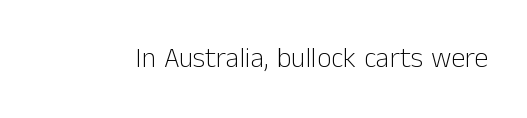
The letters stand straight up with perfectly vertical stems. Decoration check: the copy has no underline. Weight: not bold — regular or lighter. Letter spacing: default.
